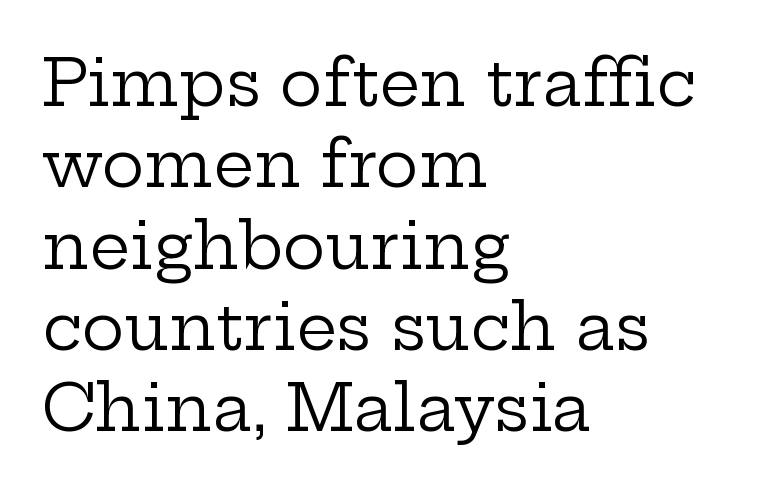
Q: Is the text bold? A: No.
Q: Is the text italic (slanted)? A: No, it is upright.
Q: Is the typeface a serif or a sans-serif typeface? A: Serif.
Q: Is the text underlined? A: No.
Q: How is the paragraph aligned? A: Left-aligned.
Q: Is the spacing between letters normal or unusually wide? A: Normal.
Q: Is the spacing between lines tight, normal or loose? A: Normal.
Q: Width (condensed, normal, or wide)? A: Wide.
Q: Stroke contrast? A: Low.
Q: x-height? A: Medium.
Q: Monospaced? A: No.
